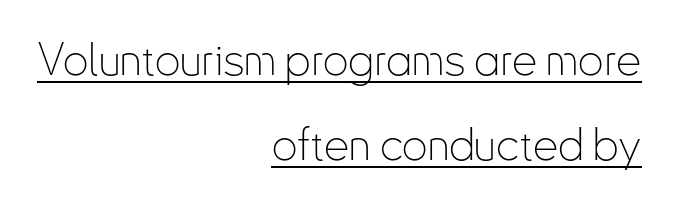
{"serif": "no", "italic": "no", "bold": "no", "weight": "thin", "width": "condensed", "stroke_contrast": "low", "x_height": "small", "monospaced": "no", "underline": "yes", "align": "right", "line_spacing": "loose", "line_spacing_ratio": 1.9, "letter_spacing": "normal", "letter_spacing_em": 0.0, "glyph_px": 45}
